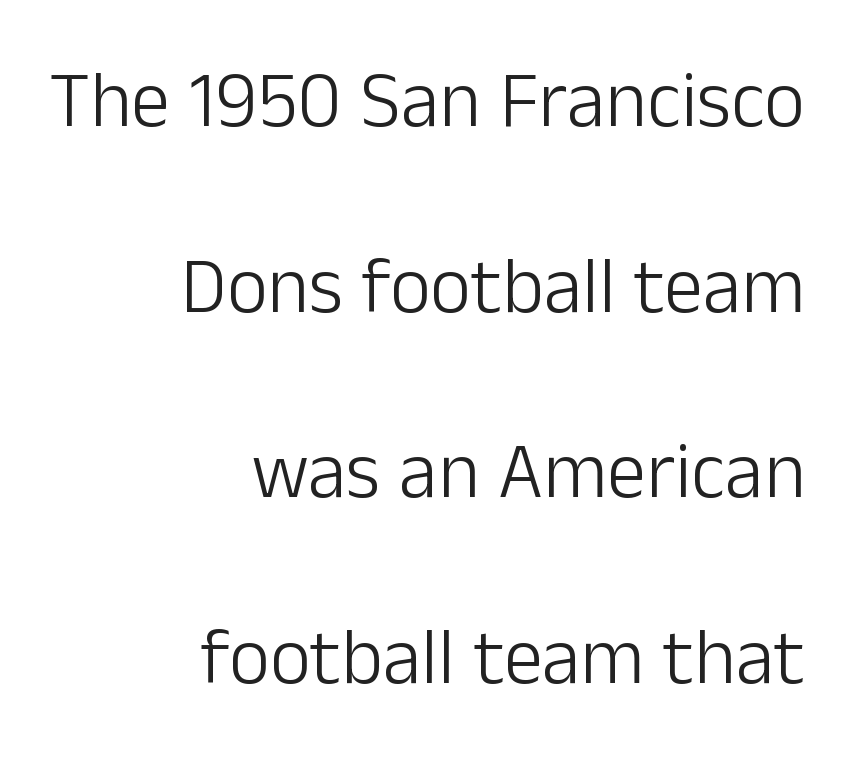
The image shows 79 px light sans-serif type, upright; set right-aligned, loose line spacing (2.35x), normal letter spacing, not underlined; low stroke contrast and a medium x-height.
